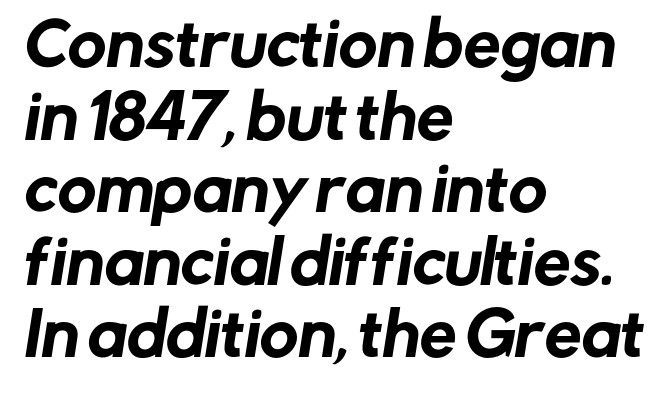
The image shows 59 px sans-serif type; set left-aligned, line spacing 1.23x, normal letter spacing, not underlined; low stroke contrast and a medium x-height.
